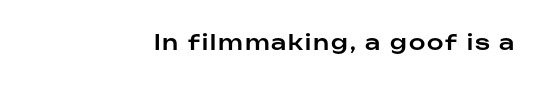
{"italic": "no", "underline": "no", "align": "right", "glyph_px": 21}
